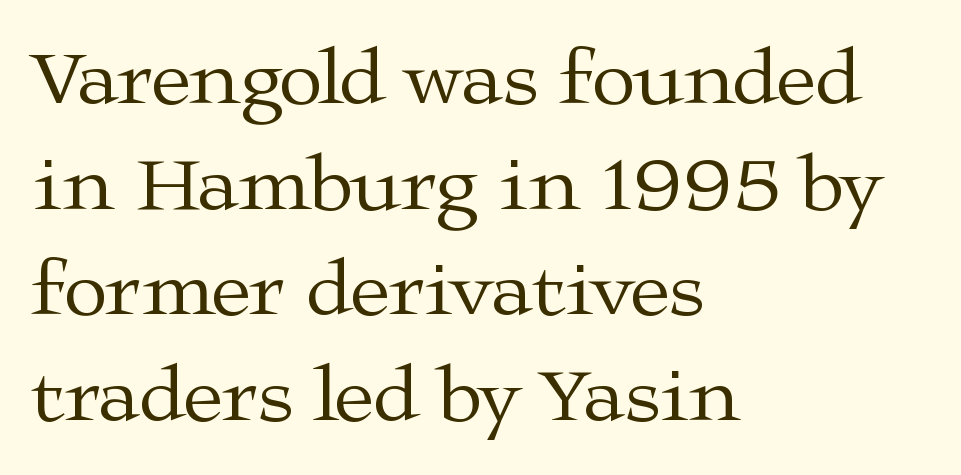
The image shows 80 px regular-weight, wide serif type, upright; set left-aligned, normal line spacing (1.32x), normal letter spacing, not underlined; medium stroke contrast and a medium x-height.
